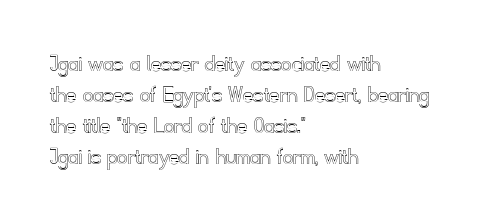
Clear beneath every line of the passage. Is the block centered? No — it sits flush against the left margin. Observe the ordinary spacing: letters are neighbours, not strangers. The letters stand upright; this is a roman face.
